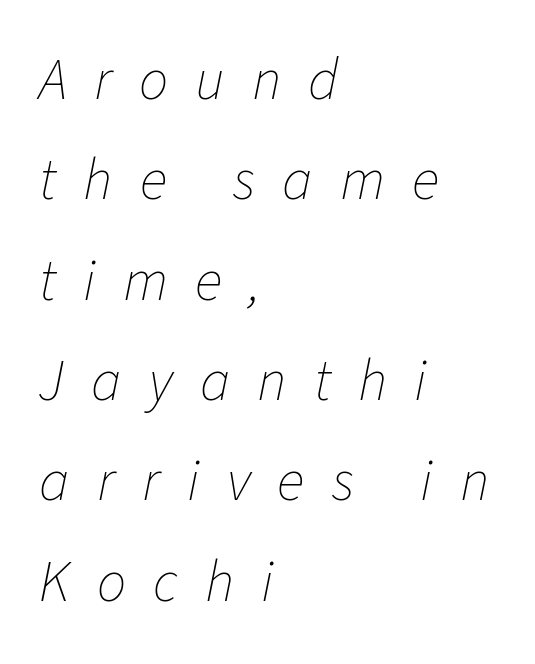
Q: Is the text bold? A: No.
Q: Is the text italic (slanted)? A: Yes, it leans right by about 11 degrees.
Q: Is the text underlined? A: No.
Q: How is the paragraph aligned? A: Left-aligned.
Q: Is the spacing between letters normal or unusually wide? A: Unusually wide.
Q: Width (condensed, normal, or wide)? A: Normal.
Q: Stroke contrast? A: Low.
Q: x-height? A: Medium.
Q: Monospaced? A: No.
